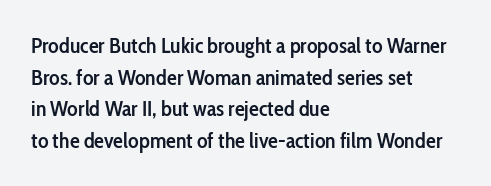
{"italic": "no", "bold": "semi", "underline": "no", "align": "left", "line_spacing": "normal", "line_spacing_ratio": 1.44, "letter_spacing": "normal", "letter_spacing_em": 0.0, "glyph_px": 22}
